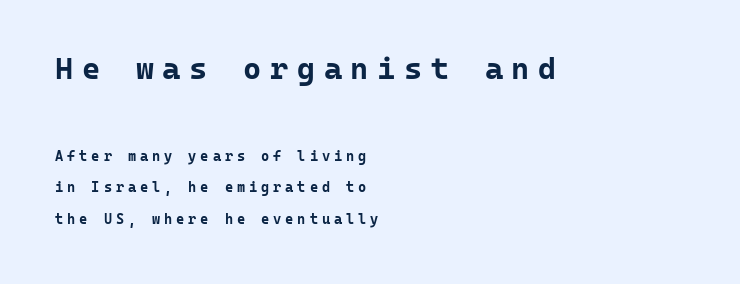
Q: Is the text bold? A: Yes.
Q: Is the text italic (slanted)? A: No, it is upright.
Q: Is the typeface a serif or a sans-serif typeface? A: Sans-serif.
Q: Is the text underlined? A: No.
Q: How is the paragraph aligned? A: Left-aligned.
Q: Is the spacing between letters normal or unusually wide? A: Unusually wide.
Q: Is the spacing between lines tight, normal or loose? A: Loose.
Q: Which block of text is set in a larger size, the first (top) or the second (bottom)? A: The first (top) one.
Q: Width (condensed, normal, or wide)? A: Normal.
Q: Stroke contrast? A: Low.
Q: x-height? A: Medium.
Q: Monospaced? A: Yes.
